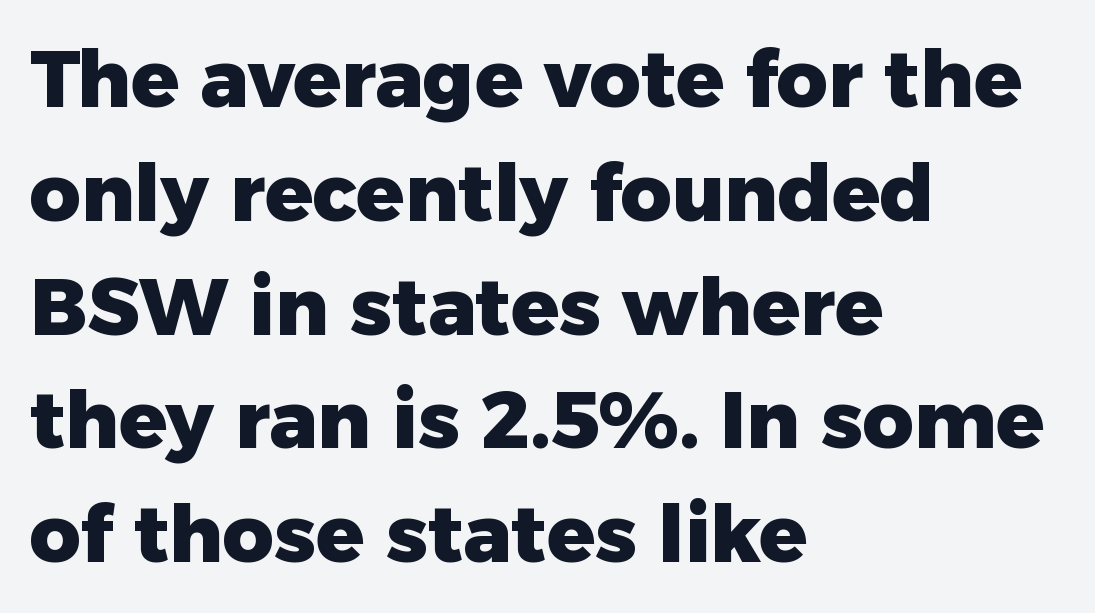
The image shows 79 px heavy sans-serif type, upright; set left-aligned, normal line spacing (1.44x), normal letter spacing, not underlined; low stroke contrast and a medium x-height.
